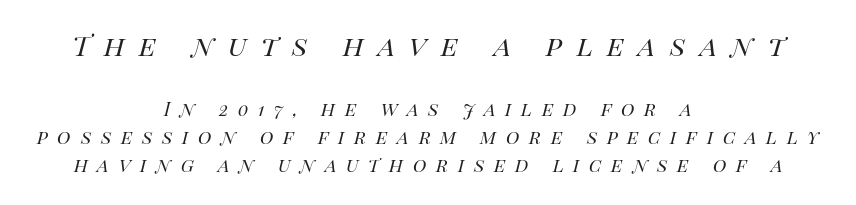
Q: Is the text bold? A: No.
Q: Is the text italic (slanted)? A: Yes, it leans right by about 14 degrees.
Q: Is the text underlined? A: No.
Q: How is the paragraph aligned? A: Centered.
Q: Is the spacing between letters normal or unusually wide? A: Unusually wide.
Q: Which block of text is set in a larger size, the first (top) or the second (bottom)? A: The first (top) one.
Q: Width (condensed, normal, or wide)? A: Normal.
Q: Stroke contrast? A: High.
Q: x-height? A: Large.
Q: Monospaced? A: No.
